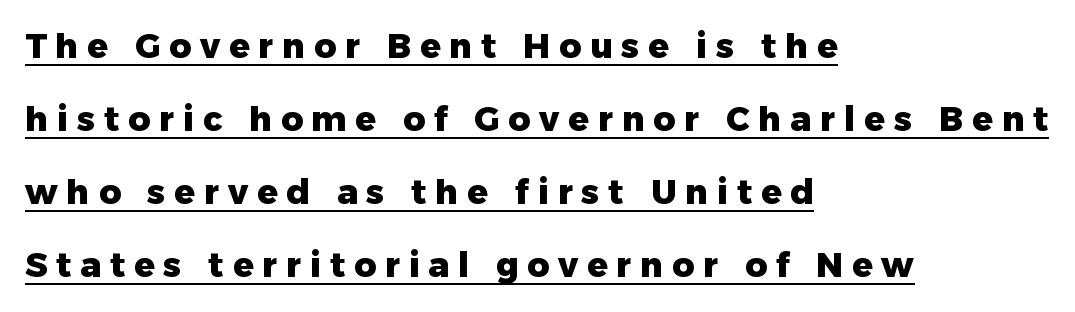
Q: Is the text bold? A: Yes.
Q: Is the text italic (slanted)? A: No, it is upright.
Q: Is the typeface a serif or a sans-serif typeface? A: Sans-serif.
Q: Is the text underlined? A: Yes.
Q: How is the paragraph aligned? A: Left-aligned.
Q: Is the spacing between letters normal or unusually wide? A: Unusually wide.
Q: Is the spacing between lines tight, normal or loose? A: Loose.
Q: Width (condensed, normal, or wide)? A: Normal.
Q: Stroke contrast? A: Low.
Q: x-height? A: Medium.
Q: Monospaced? A: No.
